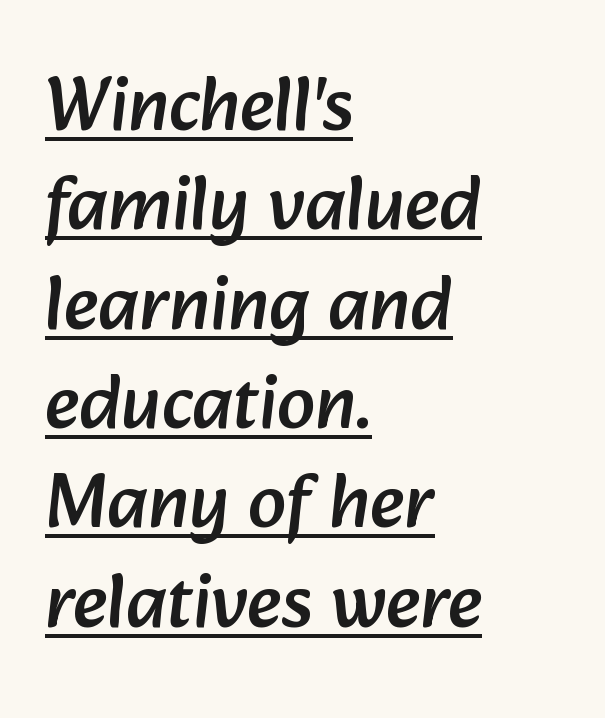
Is there much room between lines? A standard amount, neither cramped nor airy. The letters advance in unequal steps, a hallmark of proportional type. The words here are underlined. Type style note: lacks serifs.
